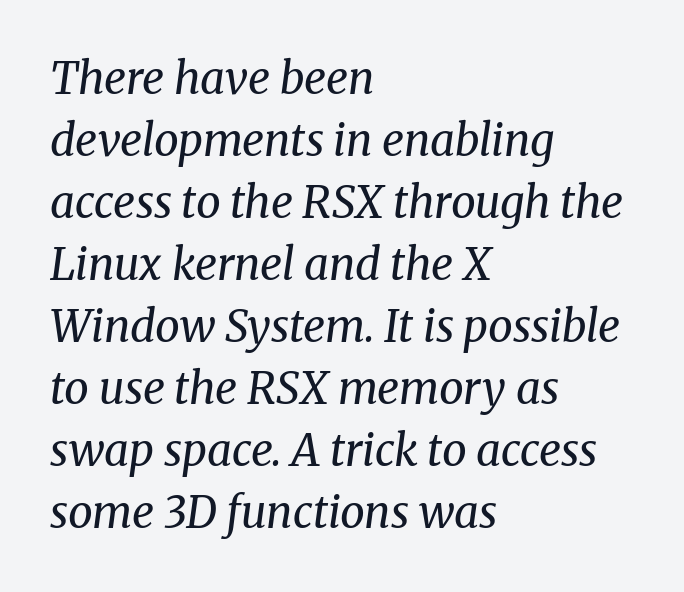
Q: Is the text bold? A: No.
Q: Is the text italic (slanted)? A: Yes, it leans right by about 8 degrees.
Q: Is the typeface a serif or a sans-serif typeface? A: Serif.
Q: Is the text underlined? A: No.
Q: How is the paragraph aligned? A: Left-aligned.
Q: Is the spacing between letters normal or unusually wide? A: Normal.
Q: Is the spacing between lines tight, normal or loose? A: Normal.
Q: Width (condensed, normal, or wide)? A: Normal.
Q: Stroke contrast? A: Medium.
Q: x-height? A: Medium.
Q: Monospaced? A: No.
